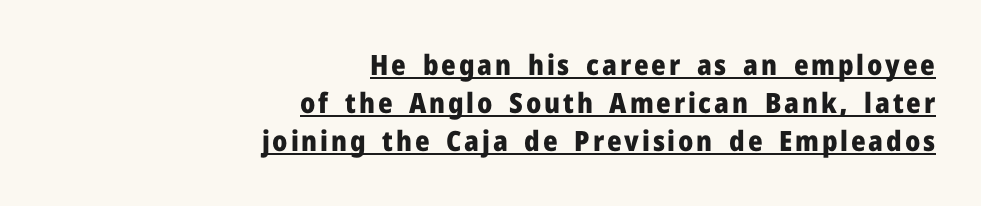
Q: Is the text bold? A: Yes.
Q: Is the text italic (slanted)? A: No, it is upright.
Q: Is the typeface a serif or a sans-serif typeface? A: Sans-serif.
Q: Is the text underlined? A: Yes.
Q: How is the paragraph aligned? A: Right-aligned.
Q: Is the spacing between lines tight, normal or loose? A: Normal.
Q: Width (condensed, normal, or wide)? A: Normal.
Q: Stroke contrast? A: Low.
Q: x-height? A: Medium.
Q: Monospaced? A: No.
